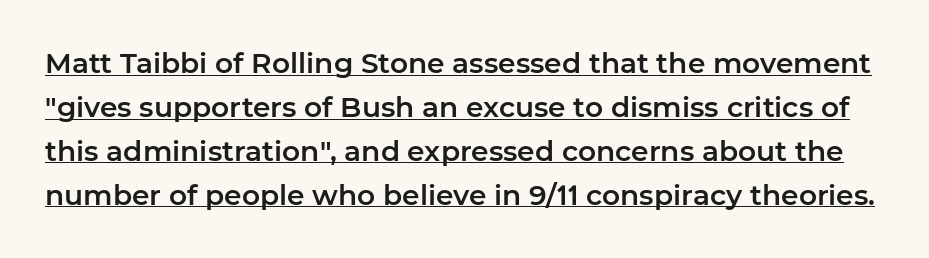
Q: Is the text italic (slanted)? A: No, it is upright.
Q: Is the typeface a serif or a sans-serif typeface? A: Sans-serif.
Q: Is the text underlined? A: Yes.
Q: Is the spacing between letters normal or unusually wide? A: Normal.
Q: Is the spacing between lines tight, normal or loose? A: Normal.
Q: Width (condensed, normal, or wide)? A: Normal.
Q: Stroke contrast? A: Low.
Q: x-height? A: Medium.
Q: Monospaced? A: No.
